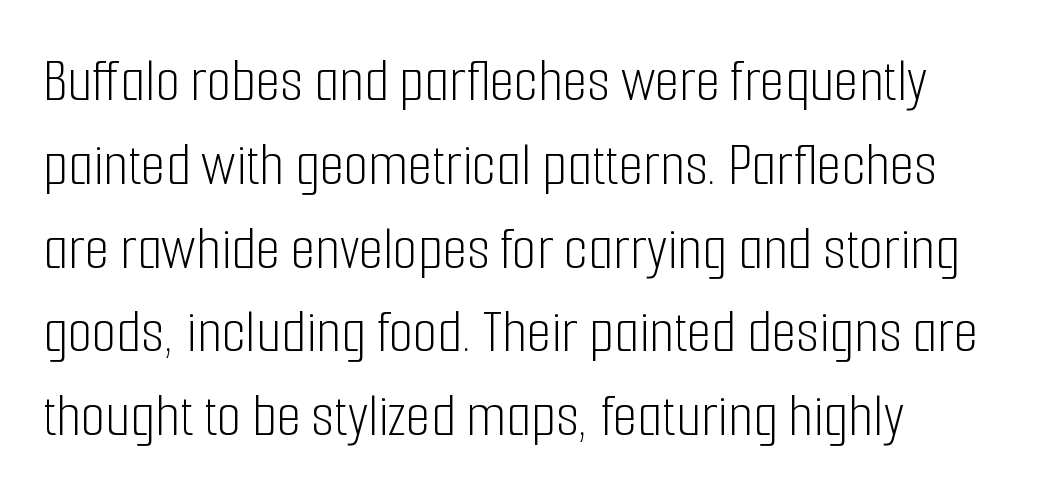
The area under the type is left untouched. Spacing verdict: proportional, widths tailored to each character. A roman cut, with each character standing at attention. Tracking here is standard; glyphs follow each other at the usual distance. Typographically, this falls in the sans-serif category. A normal amount of white space separates one row of letters from the next.
